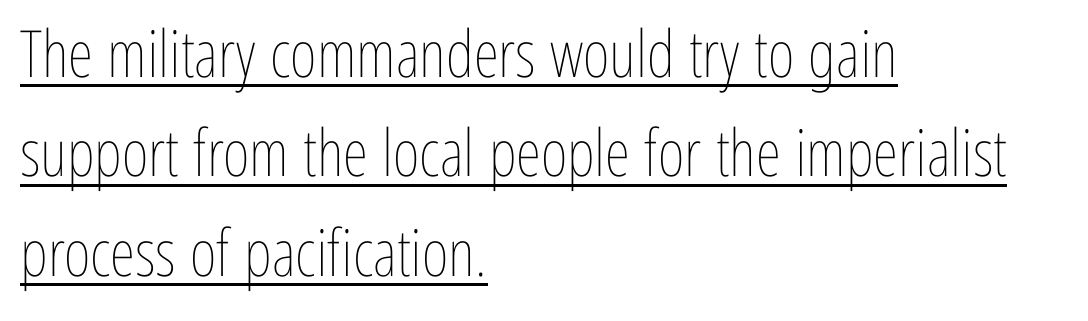
Q: Is the text bold? A: No.
Q: Is the text italic (slanted)? A: No, it is upright.
Q: Is the text underlined? A: Yes.
Q: How is the paragraph aligned? A: Left-aligned.
Q: Is the spacing between letters normal or unusually wide? A: Normal.
Q: Is the spacing between lines tight, normal or loose? A: Normal.
Q: Width (condensed, normal, or wide)? A: Condensed.
Q: Stroke contrast? A: Low.
Q: x-height? A: Medium.
Q: Monospaced? A: No.
